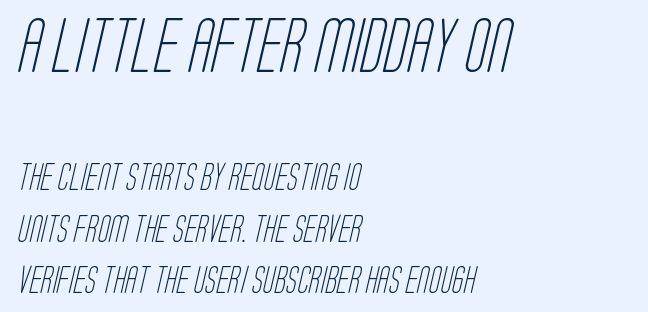
Each new line begins a long way beneath the previous one. Check where the strokes stop: nothing finishes them off — pure sans. Character widths vary here, with narrow letters taking less room than wide ones. Larger block? The one above; the one below is distinctly smaller.
